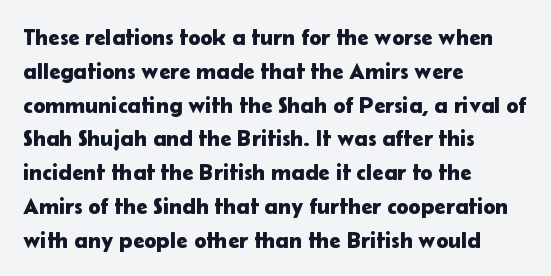
Q: Is the text italic (slanted)? A: No, it is upright.
Q: Is the text underlined? A: No.
Q: How is the paragraph aligned? A: Left-aligned.
Q: Is the spacing between letters normal or unusually wide? A: Normal.
Q: Is the spacing between lines tight, normal or loose? A: Normal.
